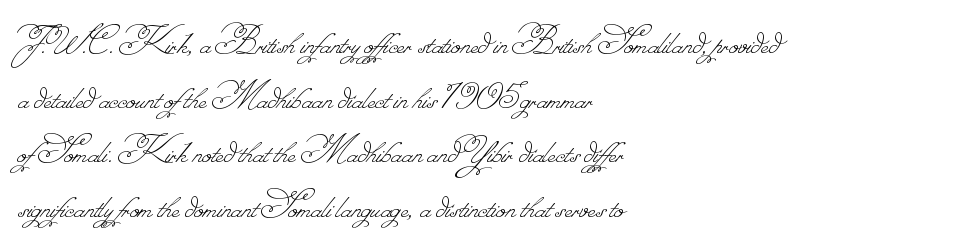
Q: Is the text bold? A: No.
Q: Is the text underlined? A: No.
Q: How is the paragraph aligned? A: Left-aligned.
Q: Is the spacing between letters normal or unusually wide? A: Normal.
Q: Is the spacing between lines tight, normal or loose? A: Normal.
Q: Width (condensed, normal, or wide)? A: Normal.
Q: Stroke contrast? A: Low.
Q: Monospaced? A: No.
